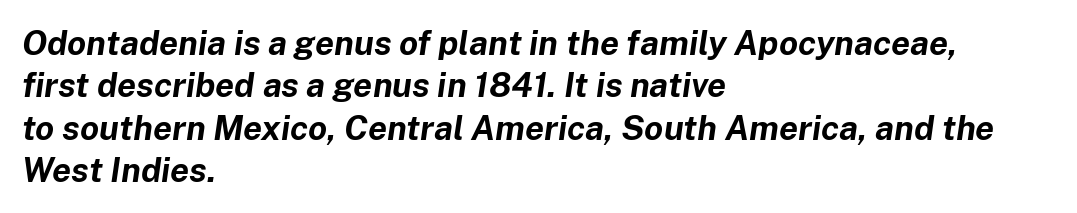
Q: Is the text bold? A: Yes.
Q: Is the text italic (slanted)? A: Yes, it leans right by about 8 degrees.
Q: Is the text underlined? A: No.
Q: How is the paragraph aligned? A: Left-aligned.
Q: Is the spacing between letters normal or unusually wide? A: Normal.
Q: Is the spacing between lines tight, normal or loose? A: Normal.
Q: Width (condensed, normal, or wide)? A: Normal.
Q: Stroke contrast? A: Low.
Q: x-height? A: Medium.
Q: Monospaced? A: No.
